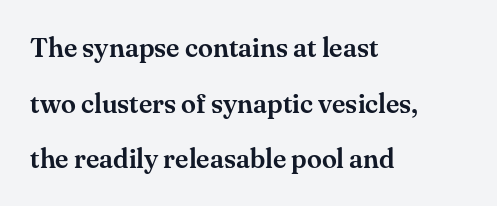
Q: Is the text italic (slanted)? A: No, it is upright.
Q: Is the text underlined? A: No.
Q: How is the paragraph aligned? A: Left-aligned.
Q: Is the spacing between letters normal or unusually wide? A: Normal.
Q: Is the spacing between lines tight, normal or loose? A: Loose.
